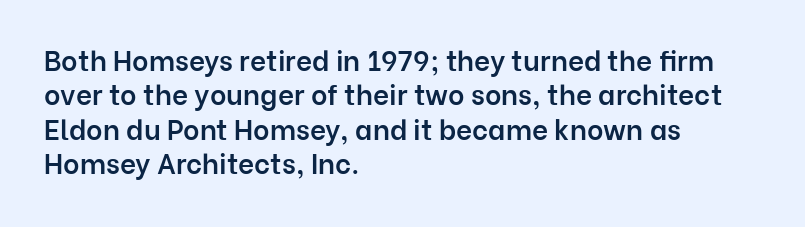
Descender tails drop into unmarked territory. The letters advance in unequal steps, a hallmark of proportional type. The passage is arranged the way most books set body copy — flush left. Are there feet on the stems? There aren't — it's a sans. Here the glyphs are tracked normally, forming tight word shapes. The lettering holds an erect, upright posture throughout.
